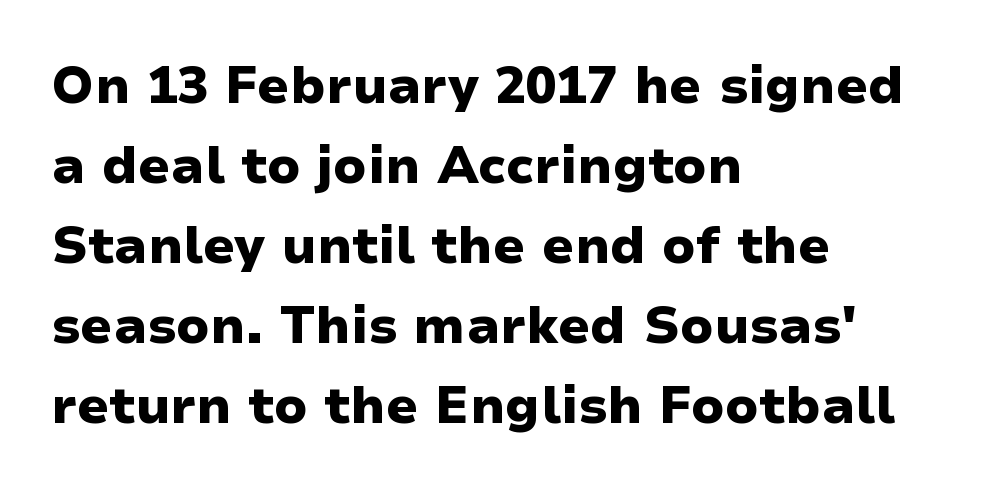
Q: Is the text bold? A: Yes.
Q: Is the text italic (slanted)? A: No, it is upright.
Q: Is the typeface a serif or a sans-serif typeface? A: Sans-serif.
Q: Is the text underlined? A: No.
Q: How is the paragraph aligned? A: Left-aligned.
Q: Is the spacing between letters normal or unusually wide? A: Normal.
Q: Is the spacing between lines tight, normal or loose? A: Normal.
Q: Width (condensed, normal, or wide)? A: Wide.
Q: Stroke contrast? A: Low.
Q: x-height? A: Medium.
Q: Monospaced? A: No.
